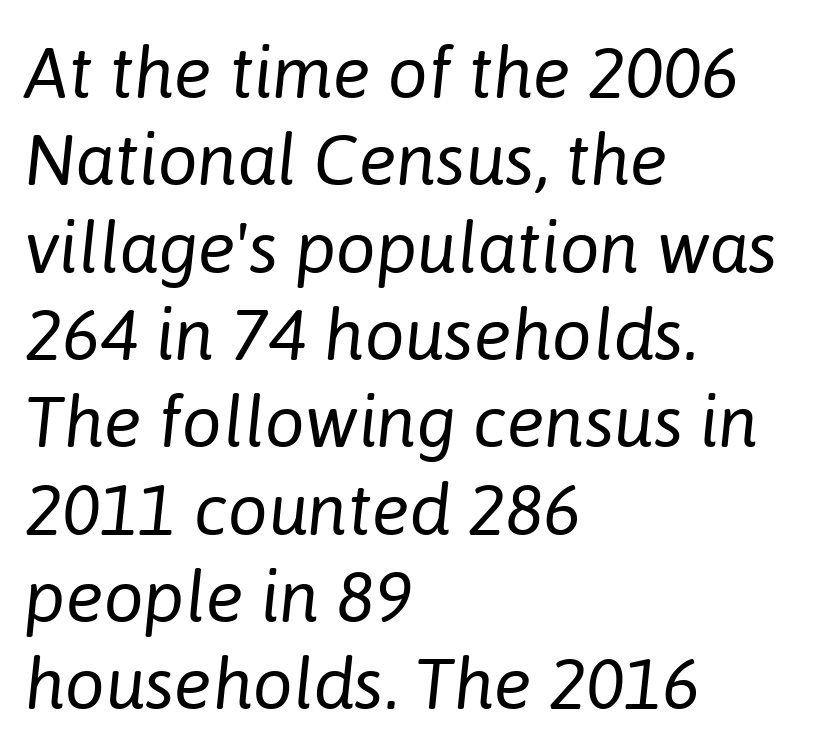
The image shows 71 px regular-weight type, italic (leaning right); set left-aligned, line spacing 1.23x, normal letter spacing, not underlined; low stroke contrast and a medium x-height.
